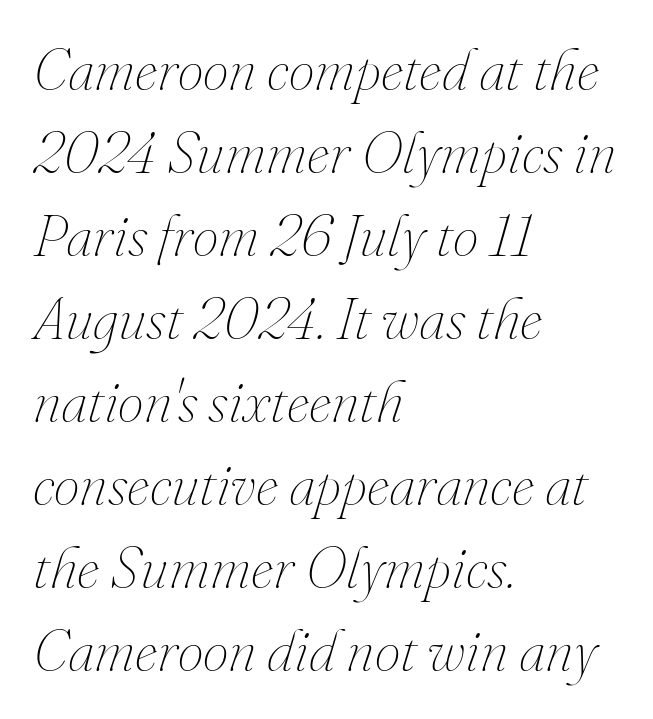
{"italic": "yes", "lean": "right", "slant_degrees": 16, "bold": "no", "weight": "thin", "width": "normal", "stroke_contrast": "medium", "x_height": "small", "monospaced": "no", "underline": "no", "align": "left", "line_spacing": "normal", "line_spacing_ratio": 1.43, "letter_spacing": "normal", "letter_spacing_em": 0.0, "glyph_px": 58}
